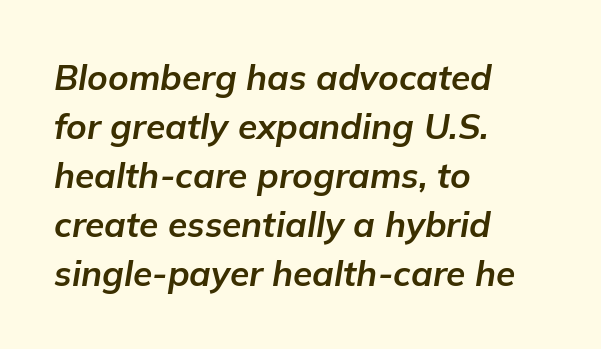
The passage is arranged the way most books set body copy — flush left. Short note: letters normally spaced. Typesetter's note: full bold, strokes at maximum text heaviness. Interline gaps are of average width in this sample.
